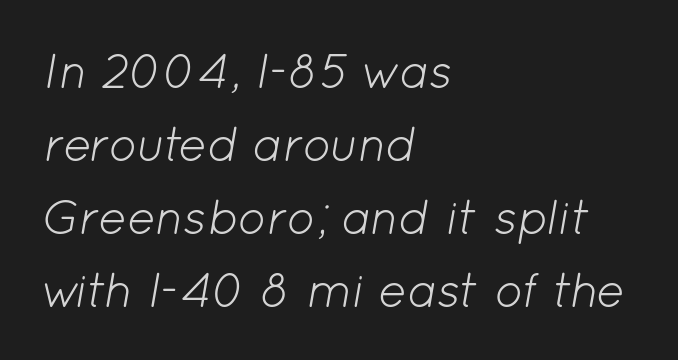
{"italic": "yes", "lean": "right", "slant_degrees": 12, "bold": "no", "weight": "light", "width": "normal", "stroke_contrast": "low", "x_height": "medium", "monospaced": "no", "underline": "no", "align": "left", "line_spacing": "normal", "line_spacing_ratio": 1.52, "letter_spacing": "normal", "letter_spacing_em": 0.0, "glyph_px": 48}
